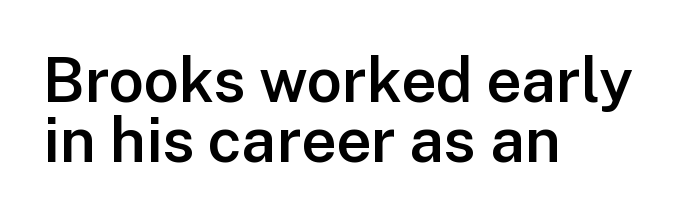
{"serif": "no", "italic": "no", "bold": "semi", "weight": "semibold", "width": "normal", "stroke_contrast": "low", "x_height": "medium", "monospaced": "no", "underline": "no", "align": "left", "line_spacing": "tight", "line_spacing_ratio": 0.97, "letter_spacing": "normal", "letter_spacing_em": 0.0, "glyph_px": 62}
